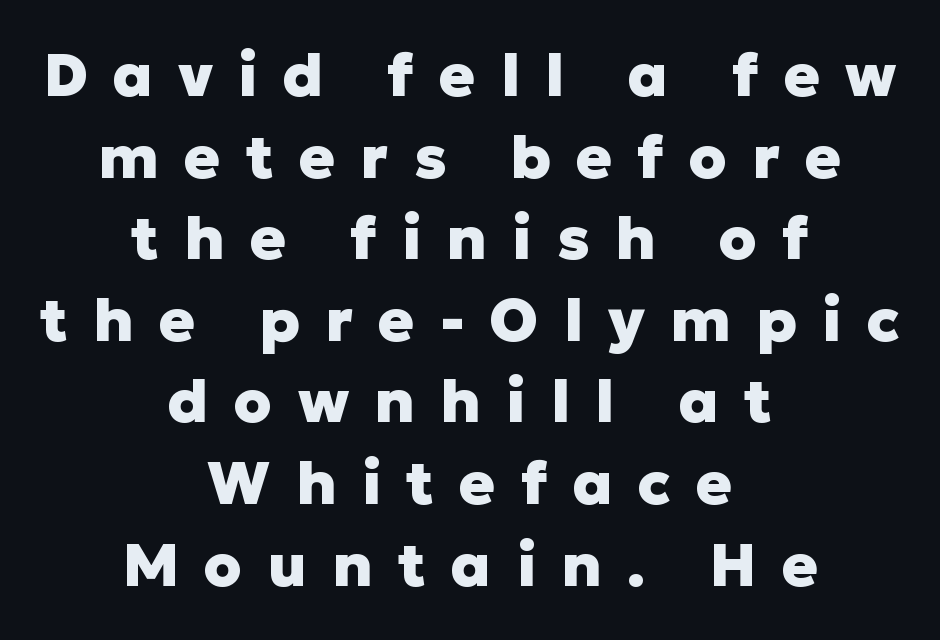
The strokes are fattened all the way to bold. The glyphs are unaccompanied by any horizontal stroke below them. Think of a printed novel: that variable character pitch is what you see here. The tracking reads as deliberately expanded to a designer's eye. The space between consecutive lines is moderate.
